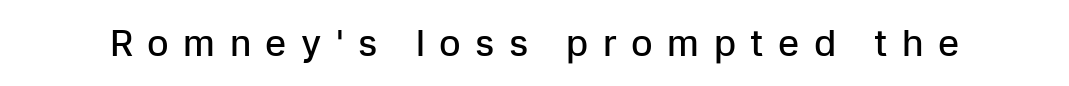
{"serif": "no", "italic": "no", "bold": "semi", "weight": "semibold", "width": "normal", "stroke_contrast": "low", "x_height": "medium", "monospaced": "no", "underline": "no", "letter_spacing": "wide", "letter_spacing_em": 0.4, "glyph_px": 36}
